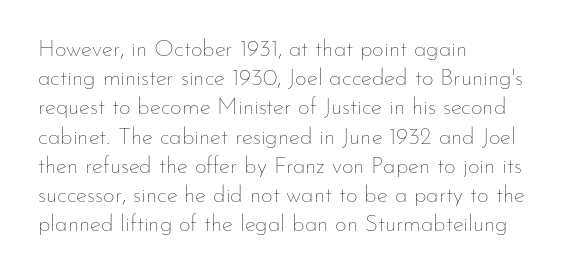
The image shows 23 px text type, upright; set left-aligned, normal line spacing (1.27x), normal letter spacing, not underlined.
